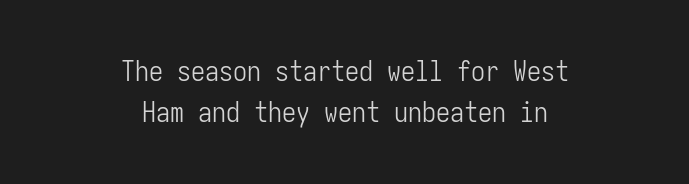
The image shows 28 px light, condensed sans-serif type, upright; set centered, normal line spacing (1.48x), normal letter spacing, not underlined; low stroke contrast and a medium x-height.
